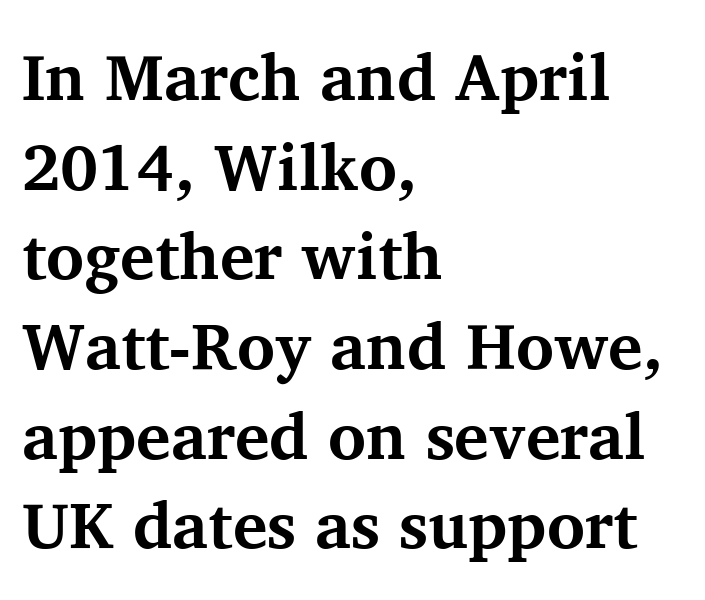
The image shows 65 px bold serif type, upright; set left-aligned, normal line spacing (1.38x), normal letter spacing, not underlined; medium stroke contrast and a medium x-height.
